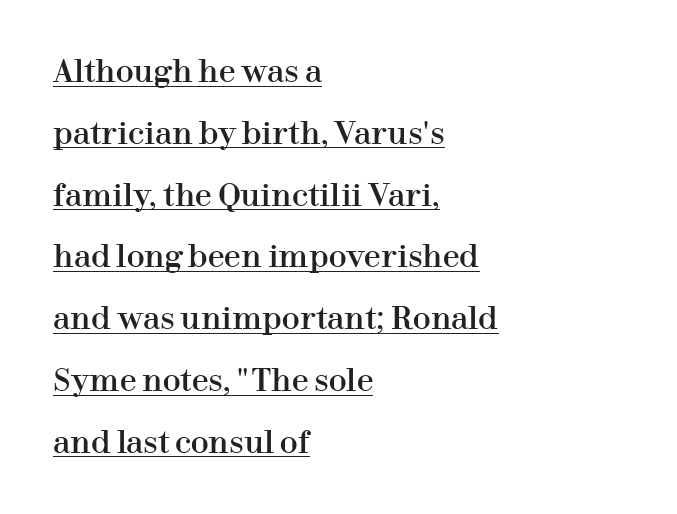
{"serif": "yes", "italic": "no", "width": "normal", "stroke_contrast": "high", "x_height": "medium", "monospaced": "no", "underline": "yes", "align": "left", "line_spacing": "loose", "line_spacing_ratio": 2.06, "letter_spacing": "normal", "letter_spacing_em": 0.0, "glyph_px": 30}
